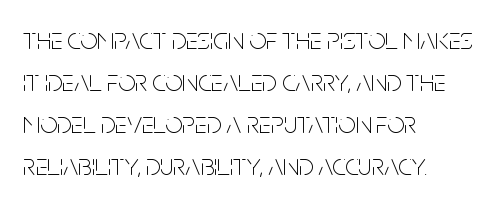
The image shows 30 px thin, condensed sans-serif type, upright; set left-aligned, normal line spacing (1.4x), normal letter spacing, not underlined; low stroke contrast and a large x-height.
